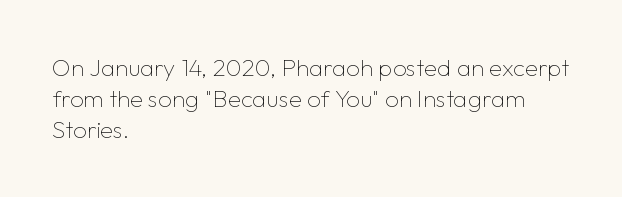
The image shows 24 px text type, upright; set left-aligned, normal line spacing (1.29x), normal letter spacing, not underlined.
